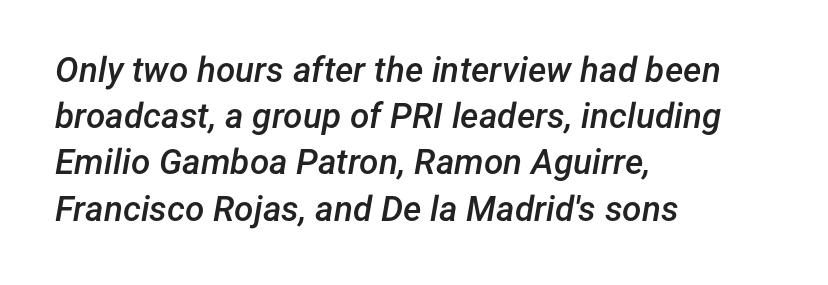
Q: Is the text bold? A: Semi-bold.
Q: Is the text italic (slanted)? A: Yes, it leans right by about 12 degrees.
Q: Is the text underlined? A: No.
Q: How is the paragraph aligned? A: Left-aligned.
Q: Is the spacing between letters normal or unusually wide? A: Normal.
Q: Is the spacing between lines tight, normal or loose? A: Normal.
Q: Width (condensed, normal, or wide)? A: Normal.
Q: Stroke contrast? A: Low.
Q: x-height? A: Medium.
Q: Monospaced? A: No.
